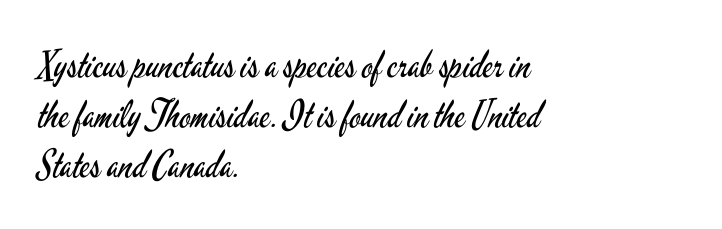
The face looks like a standard text weight, possibly lighter. Casual observation: everything's shoved over to the left. Note: no serifs on the glyphs. Vertically, the passage feels balanced, rows spaced as you'd expect.
